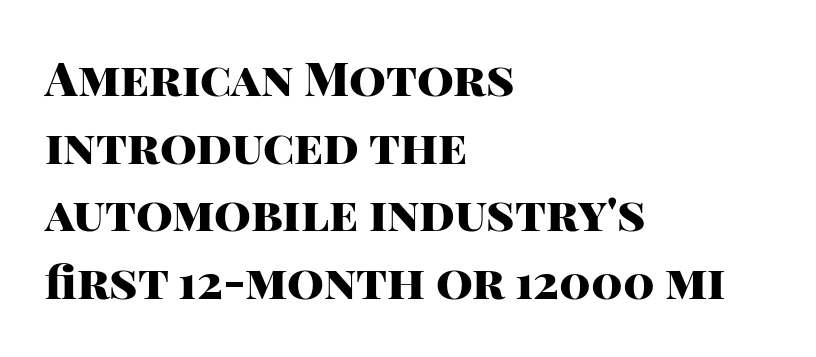
Q: Is the text bold? A: Yes.
Q: Is the text italic (slanted)? A: No, it is upright.
Q: Is the typeface a serif or a sans-serif typeface? A: Sans-serif.
Q: Is the text underlined? A: No.
Q: How is the paragraph aligned? A: Left-aligned.
Q: Is the spacing between letters normal or unusually wide? A: Normal.
Q: Is the spacing between lines tight, normal or loose? A: Normal.
Q: Width (condensed, normal, or wide)? A: Normal.
Q: Stroke contrast? A: High.
Q: x-height? A: Large.
Q: Monospaced? A: No.
